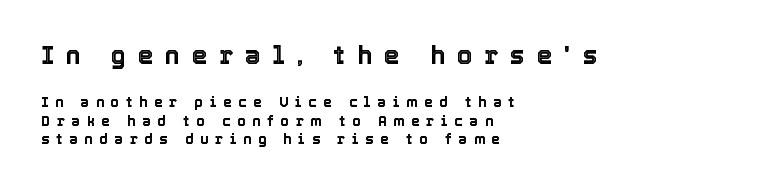
{"italic": "no", "underline": "no", "align": "left", "line_spacing": "normal", "line_spacing_ratio": 1.33, "letter_spacing": "wide", "letter_spacing_em": 0.47, "larger_block": "first", "size_ratio": 1.79, "glyph_px": 25}
